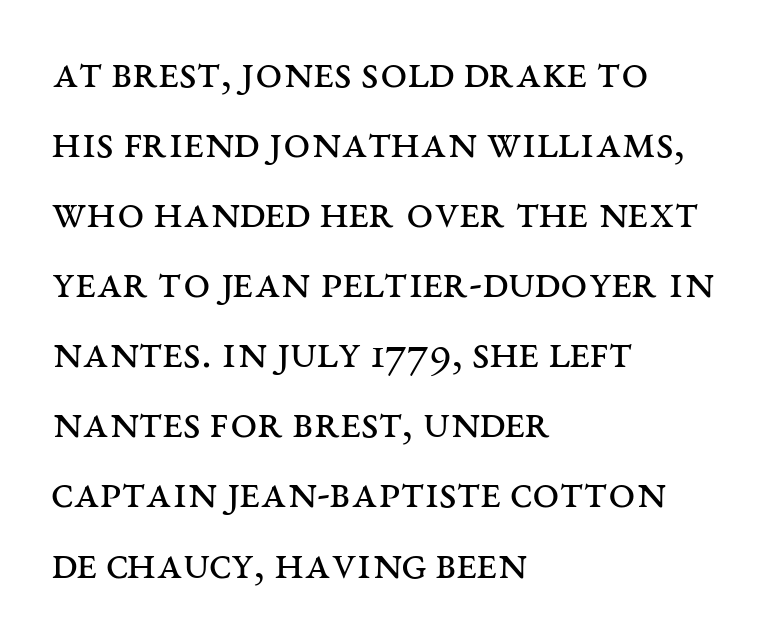
{"serif": "yes", "italic": "no", "bold": "no", "weight": "regular", "width": "wide", "stroke_contrast": "medium", "x_height": "large", "monospaced": "no", "underline": "no", "align": "left", "line_spacing": "normal", "line_spacing_ratio": 1.46, "letter_spacing": "normal", "letter_spacing_em": 0.0, "glyph_px": 48}
